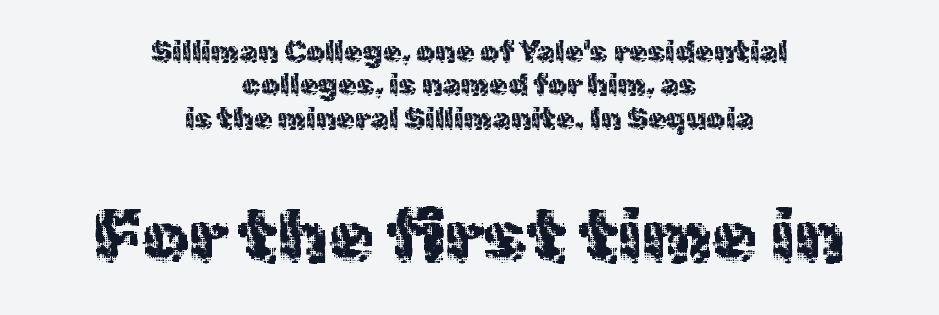
The image shows 74 px sans-serif type, upright; set centered, tight line spacing (1.11x), normal letter spacing, not underlined; the second (bottom) block is 2.47x larger; a medium x-height.
